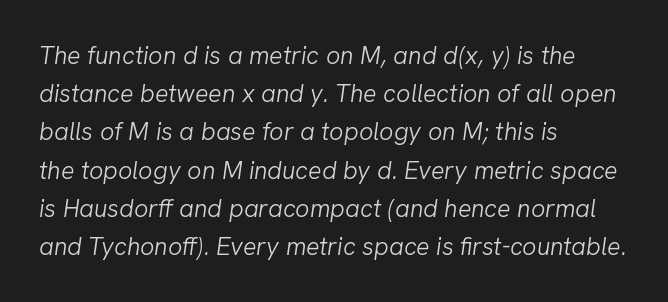
In terms of leading, this rendering sits right in the middle. Is the stroke heavy? The answer is a plain regular-or-lighter. Italic? Definitely — the glyphs are oblique. Caption: standard tracking, unaltered. The rendering anchors every line to the left-hand side.
